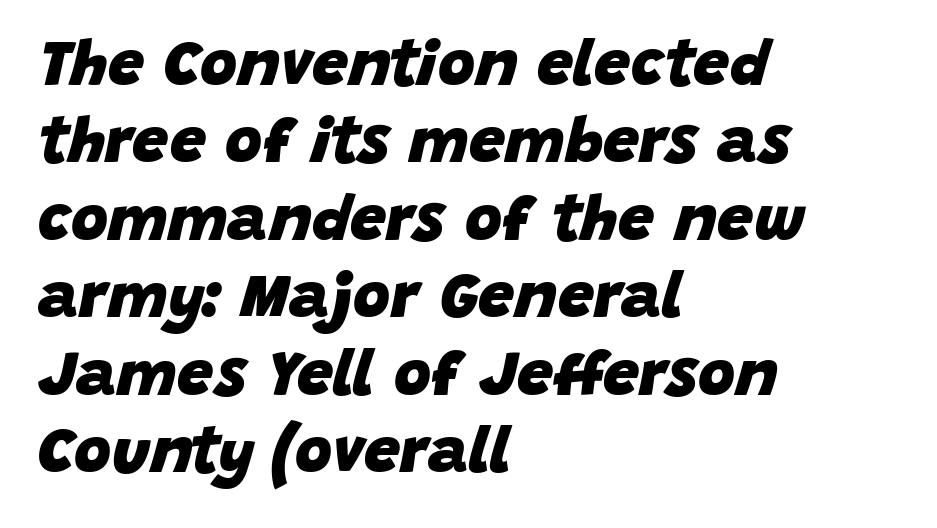
{"italic": "yes", "lean": "right", "slant_degrees": 15, "bold": "yes", "weight": "heavy", "width": "normal", "stroke_contrast": "low", "x_height": "large", "monospaced": "no", "underline": "no", "align": "left", "line_spacing_ratio": 1.21, "letter_spacing": "normal", "letter_spacing_em": 0.0, "glyph_px": 64}
